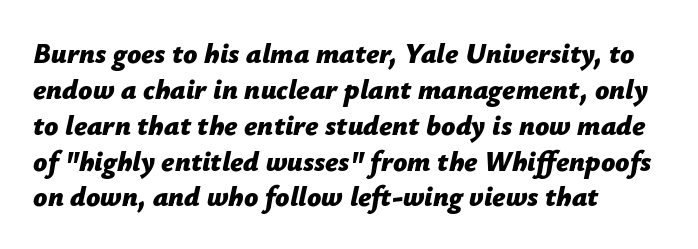
The image shows 28 px bold type, italic (leaning right); set left-aligned, normal line spacing (1.28x), normal letter spacing, not underlined; low stroke contrast and a medium x-height.
